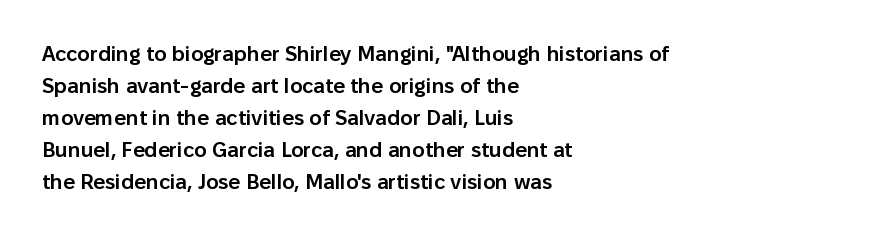
Q: Is the text bold? A: Semi-bold.
Q: Is the text italic (slanted)? A: No, it is upright.
Q: Is the text underlined? A: No.
Q: How is the paragraph aligned? A: Left-aligned.
Q: Is the spacing between letters normal or unusually wide? A: Normal.
Q: Is the spacing between lines tight, normal or loose? A: Normal.
